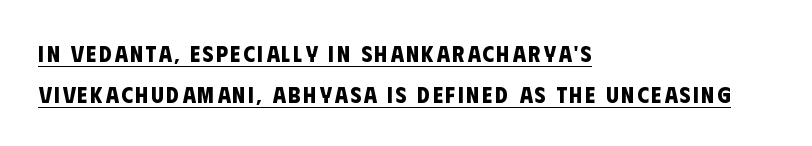
Q: Is the text bold? A: Yes.
Q: Is the text underlined? A: Yes.
Q: How is the paragraph aligned? A: Left-aligned.
